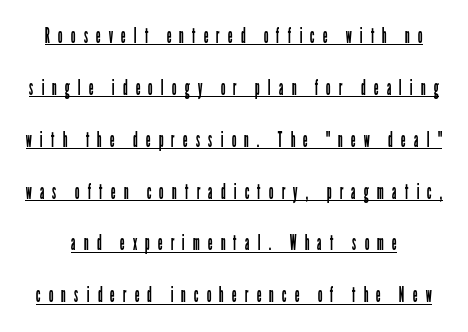
Q: Is the text bold? A: No.
Q: Is the text italic (slanted)? A: No, it is upright.
Q: Is the text underlined? A: Yes.
Q: Is the spacing between letters normal or unusually wide? A: Unusually wide.
Q: Is the spacing between lines tight, normal or loose? A: Loose.
